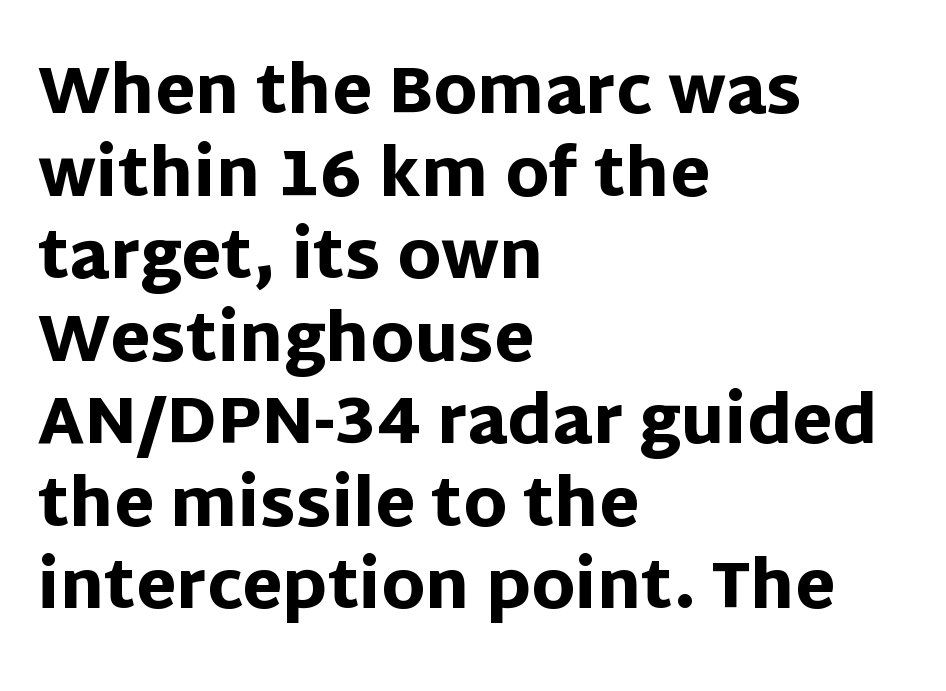
Q: Is the text bold? A: Yes.
Q: Is the text italic (slanted)? A: No, it is upright.
Q: Is the typeface a serif or a sans-serif typeface? A: Sans-serif.
Q: Is the text underlined? A: No.
Q: How is the paragraph aligned? A: Left-aligned.
Q: Is the spacing between letters normal or unusually wide? A: Normal.
Q: Is the spacing between lines tight, normal or loose? A: Normal.
Q: Width (condensed, normal, or wide)? A: Normal.
Q: Stroke contrast? A: Low.
Q: x-height? A: Large.
Q: Monospaced? A: No.
